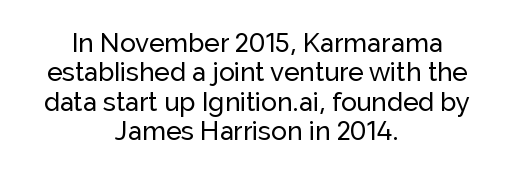
The image shows 26 px text type, upright; set centered, tight line spacing (1.13x), normal letter spacing, not underlined.
